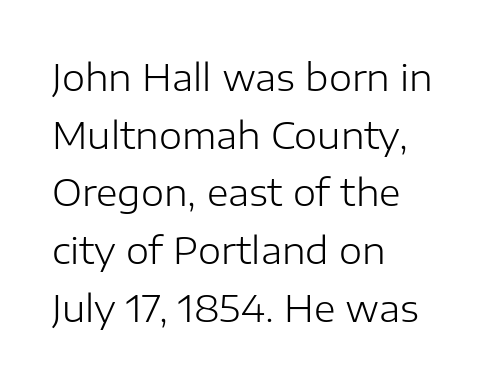
The image shows 37 px light sans-serif type, upright; set left-aligned, normal line spacing (1.56x), normal letter spacing, not underlined; low stroke contrast and a medium x-height.
